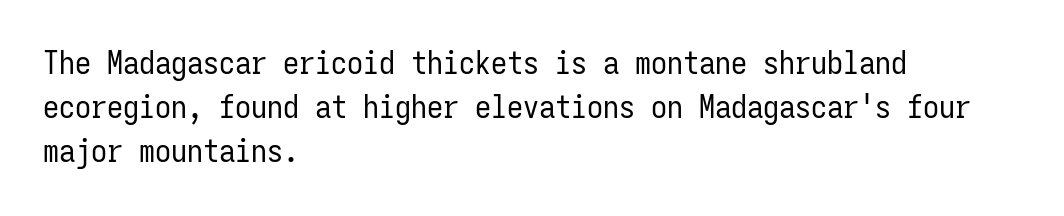
The image shows 32 px regular-weight, condensed sans-serif type, upright, monospaced; set left-aligned, normal line spacing (1.38x), normal letter spacing, not underlined; low stroke contrast and a medium x-height.
